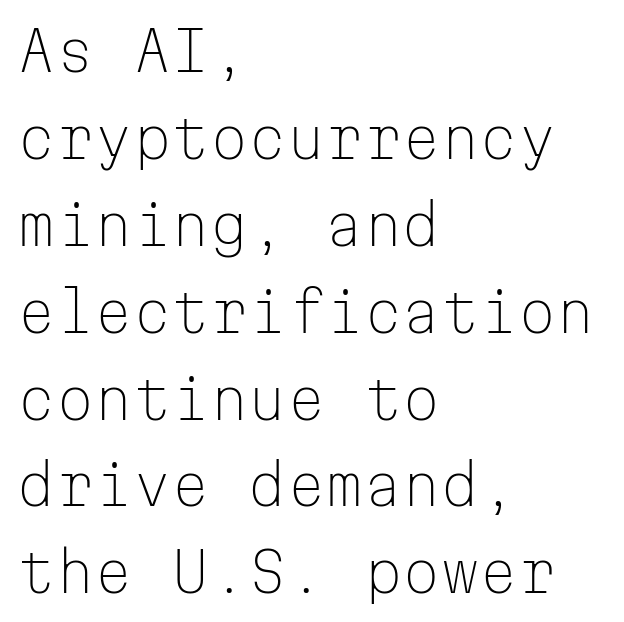
Q: Is the text bold? A: No.
Q: Is the text italic (slanted)? A: No, it is upright.
Q: Is the typeface a serif or a sans-serif typeface? A: Sans-serif.
Q: Is the text underlined? A: No.
Q: How is the paragraph aligned? A: Left-aligned.
Q: Is the spacing between letters normal or unusually wide? A: Normal.
Q: Is the spacing between lines tight, normal or loose? A: Normal.
Q: Width (condensed, normal, or wide)? A: Normal.
Q: Stroke contrast? A: Low.
Q: x-height? A: Medium.
Q: Monospaced? A: Yes.
